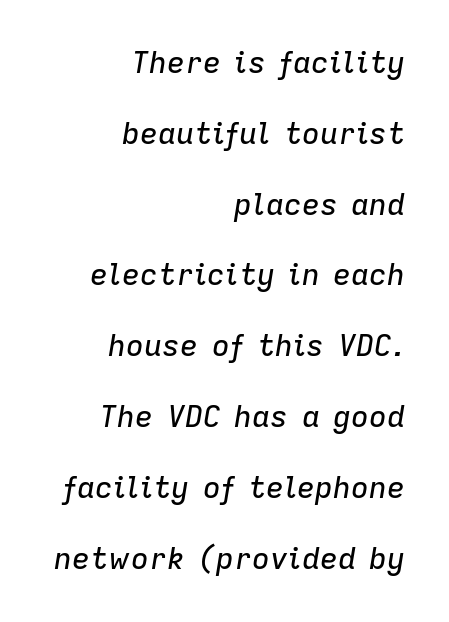
The vertical gap from one line to the next is large. The axis of the letterforms is tilted away from vertical. The strip under each line holds only bare page. The gaps between neighbouring characters are ordinary and unremarkable.
